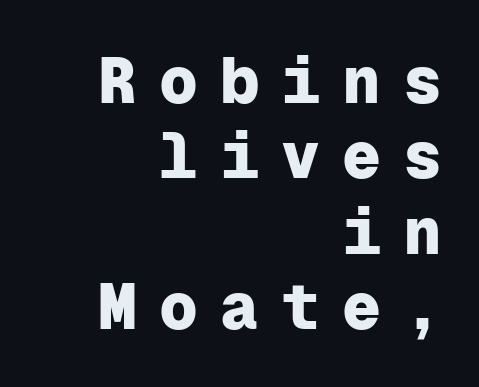
{"serif": "no", "italic": "no", "bold": "yes", "weight": "heavy", "width": "normal", "stroke_contrast": "low", "x_height": "medium", "monospaced": "yes", "underline": "no", "align": "right", "line_spacing_ratio": 1.16, "letter_spacing": "wide", "letter_spacing_em": 0.34, "glyph_px": 65}
